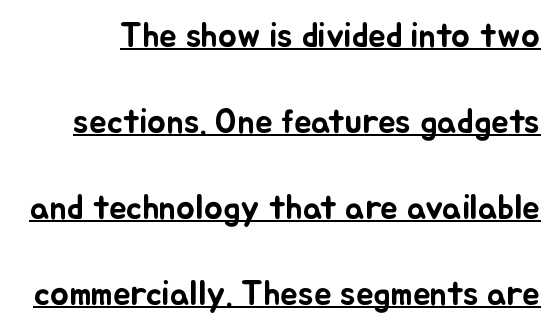
{"italic": "no", "width": "normal", "stroke_contrast": "low", "x_height": "small", "monospaced": "no", "underline": "yes", "line_spacing": "loose", "line_spacing_ratio": 2.46, "letter_spacing": "normal", "letter_spacing_em": 0.0, "glyph_px": 35}
